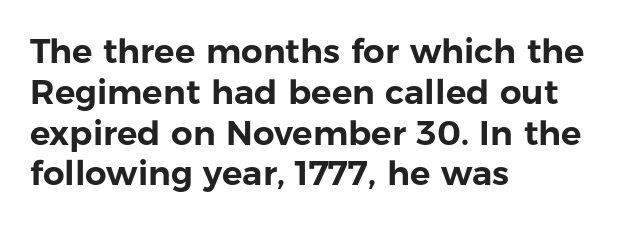
The image shows 34 px sans-serif type, upright; set left-aligned, line spacing 1.2x, normal letter spacing, not underlined; low stroke contrast and a medium x-height.
